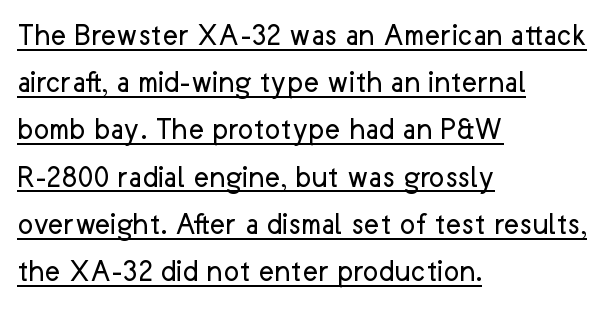
Every stem runs plumb, perpendicular to the baseline. One glance says typical: line gaps are just what's usual. The passage shown has conventional tracking throughout. These lines are composed in type without serifs. Alignment: flush left. The typesetter has applied underlining to the passage shown.
